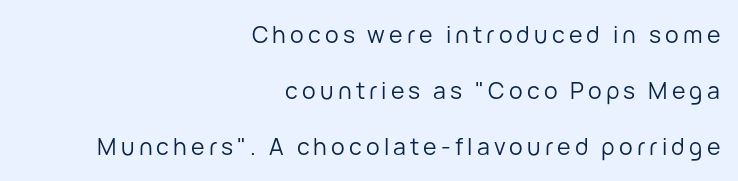
{"italic": "no", "bold": "no", "underline": "no", "align": "right", "line_spacing": "loose", "line_spacing_ratio": 2.44, "glyph_px": 23}
